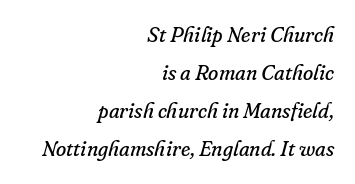
Q: Is the text bold? A: No.
Q: Is the text italic (slanted)? A: Yes, it leans right by about 16 degrees.
Q: Is the text underlined? A: No.
Q: How is the paragraph aligned? A: Right-aligned.
Q: Is the spacing between letters normal or unusually wide? A: Normal.
